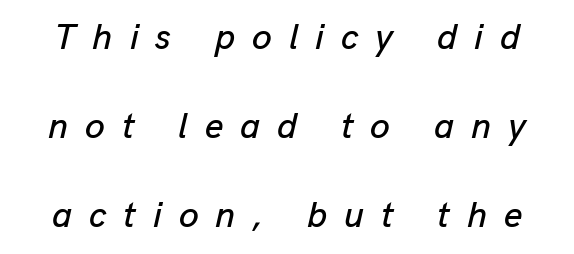
Q: Is the text italic (slanted)? A: Yes, it leans right by about 13 degrees.
Q: Is the text underlined? A: No.
Q: Is the spacing between letters normal or unusually wide? A: Unusually wide.
Q: Is the spacing between lines tight, normal or loose? A: Loose.
Q: Width (condensed, normal, or wide)? A: Normal.
Q: Stroke contrast? A: Low.
Q: x-height? A: Medium.
Q: Monospaced? A: No.
